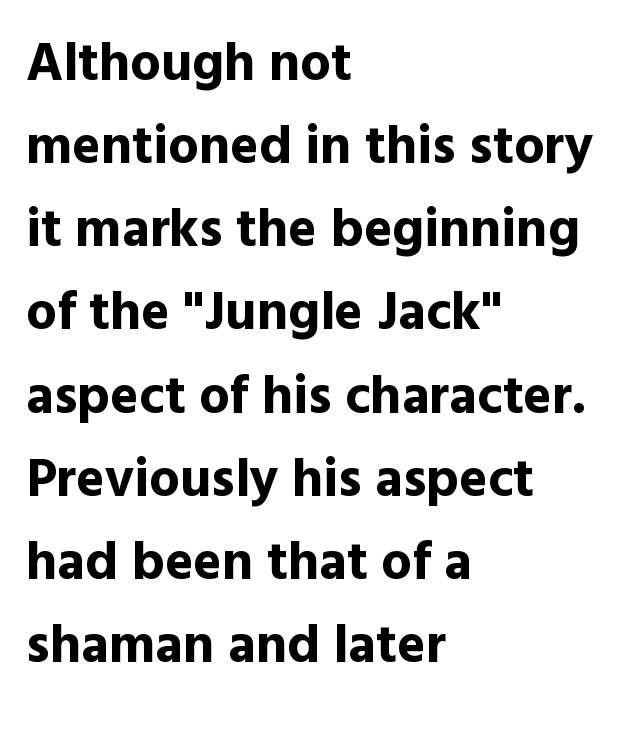
{"serif": "no", "italic": "no", "bold": "yes", "weight": "bold", "width": "normal", "x_height": "medium", "monospaced": "no", "underline": "no", "align": "left", "line_spacing": "normal", "line_spacing_ratio": 1.54, "letter_spacing": "normal", "letter_spacing_em": 0.0, "glyph_px": 54}
